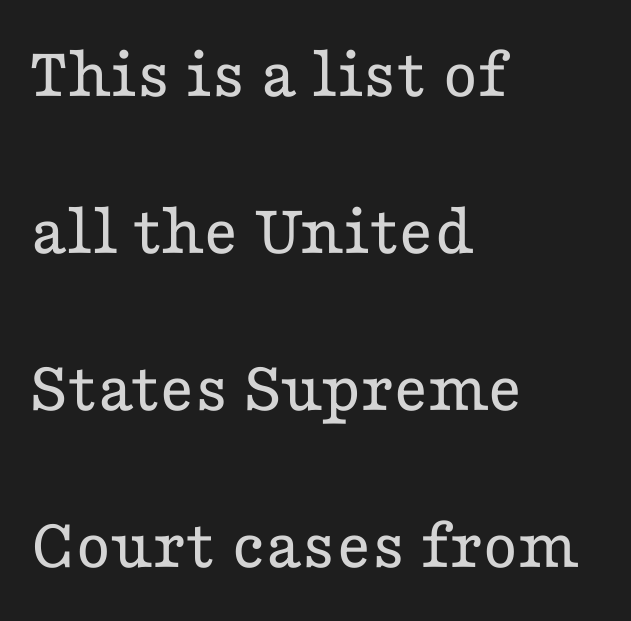
The image shows 74 px regular-weight, wide serif type, upright; set left-aligned, loose line spacing (2.12x), normal letter spacing, not underlined; low stroke contrast and a medium x-height.
